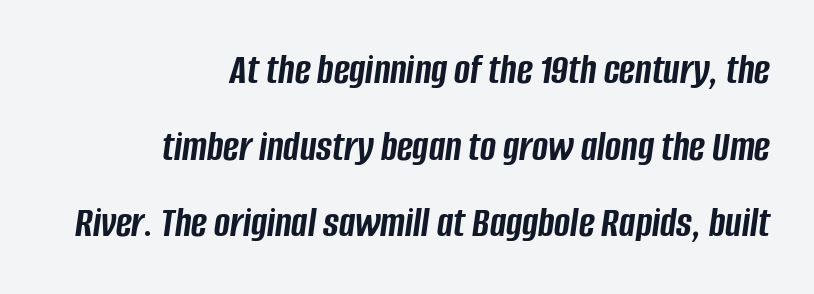
The image shows 43 px semibold, condensed type, italic (leaning right); set right-aligned, line spacing 1.78x, normal letter spacing, not underlined; low stroke contrast and a large x-height.
